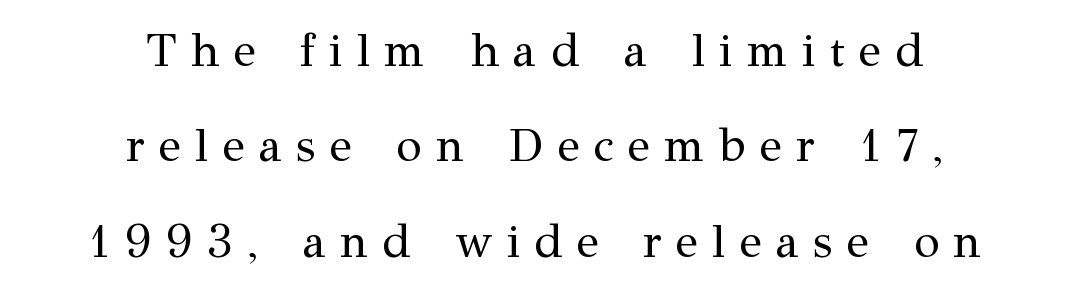
Q: Is the text bold? A: No.
Q: Is the text italic (slanted)? A: No, it is upright.
Q: Is the typeface a serif or a sans-serif typeface? A: Serif.
Q: Is the text underlined? A: No.
Q: How is the paragraph aligned? A: Centered.
Q: Is the spacing between letters normal or unusually wide? A: Unusually wide.
Q: Is the spacing between lines tight, normal or loose? A: Loose.
Q: Width (condensed, normal, or wide)? A: Normal.
Q: Stroke contrast? A: Medium.
Q: x-height? A: Medium.
Q: Monospaced? A: No.
